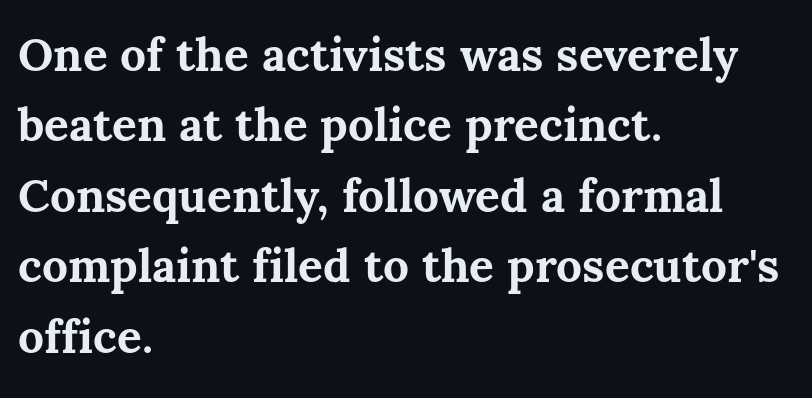
{"italic": "no", "bold": "yes", "weight": "bold", "width": "normal", "stroke_contrast": "medium", "x_height": "medium", "monospaced": "no", "underline": "no", "align": "left", "line_spacing": "normal", "line_spacing_ratio": 1.53, "letter_spacing": "normal", "letter_spacing_em": 0.0, "glyph_px": 46}
